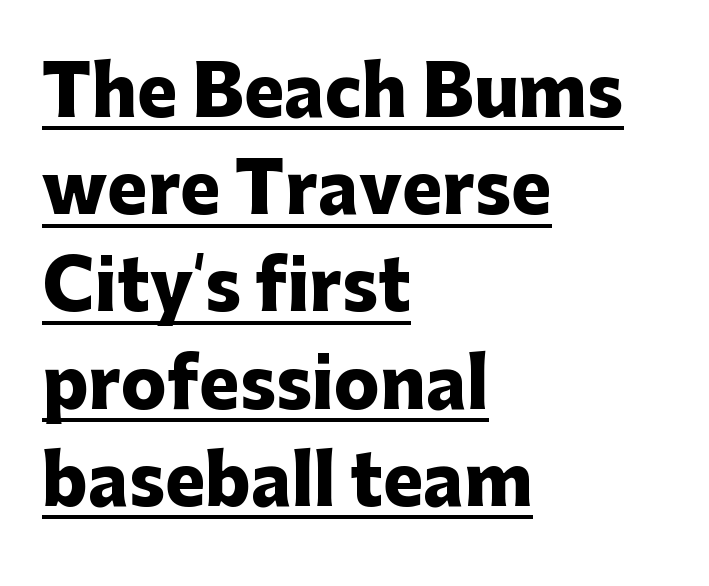
{"serif": "no", "italic": "no", "bold": "yes", "weight": "heavy", "width": "normal", "stroke_contrast": "low", "x_height": "medium", "monospaced": "no", "underline": "yes", "align": "left", "line_spacing": "normal", "line_spacing_ratio": 1.43, "letter_spacing": "normal", "letter_spacing_em": 0.0, "glyph_px": 68}
